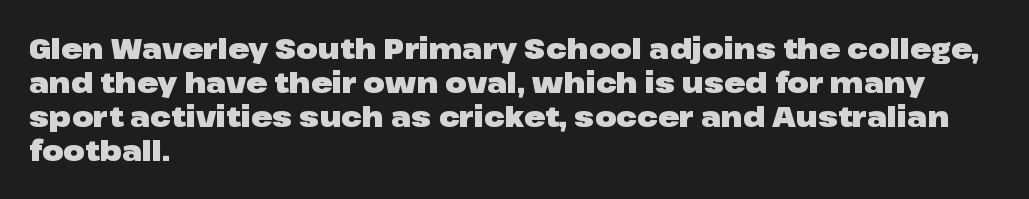
Q: Is the text bold? A: Yes.
Q: Is the text italic (slanted)? A: No, it is upright.
Q: Is the typeface a serif or a sans-serif typeface? A: Sans-serif.
Q: Is the text underlined? A: No.
Q: How is the paragraph aligned? A: Left-aligned.
Q: Is the spacing between letters normal or unusually wide? A: Normal.
Q: Width (condensed, normal, or wide)? A: Wide.
Q: Stroke contrast? A: Low.
Q: x-height? A: Medium.
Q: Monospaced? A: No.
